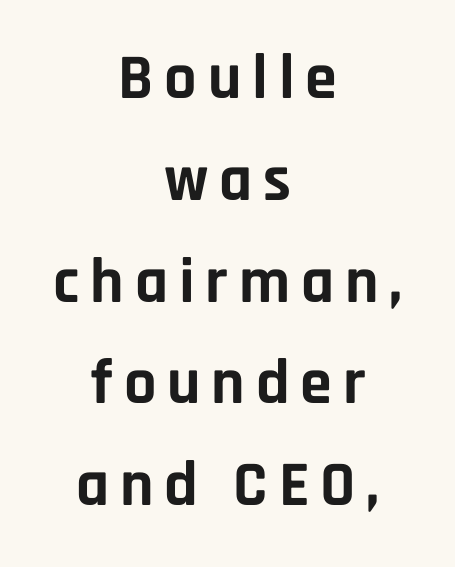
The strokes are fattened all the way to bold. Compared with typical paragraphs, the rows here are spaced about the same. A sans-serif font was chosen for this passage. Typeset on center — no edge is straight.
